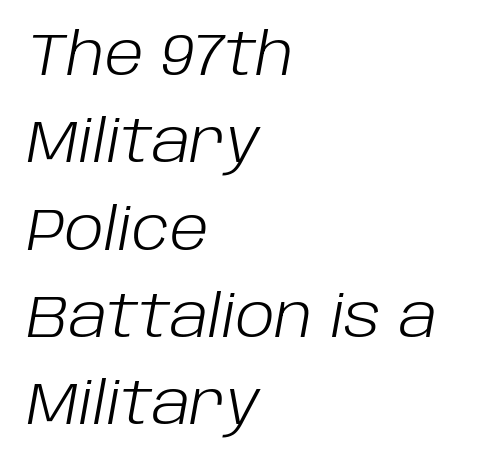
Q: Is the text bold? A: No.
Q: Is the text italic (slanted)? A: Yes, it leans right by about 10 degrees.
Q: Is the text underlined? A: No.
Q: How is the paragraph aligned? A: Left-aligned.
Q: Is the spacing between letters normal or unusually wide? A: Normal.
Q: Is the spacing between lines tight, normal or loose? A: Normal.
Q: Width (condensed, normal, or wide)? A: Normal.
Q: Stroke contrast? A: Low.
Q: x-height? A: Large.
Q: Monospaced? A: No.
